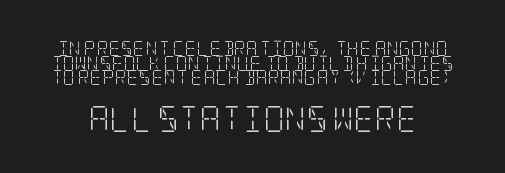
Q: Is the text bold? A: No.
Q: Is the text italic (slanted)? A: No, it is upright.
Q: Is the text underlined? A: No.
Q: Is the spacing between letters normal or unusually wide? A: Normal.
Q: Is the spacing between lines tight, normal or loose? A: Tight.
Q: Which block of text is set in a larger size, the first (top) or the second (bottom)? A: The second (bottom) one.
